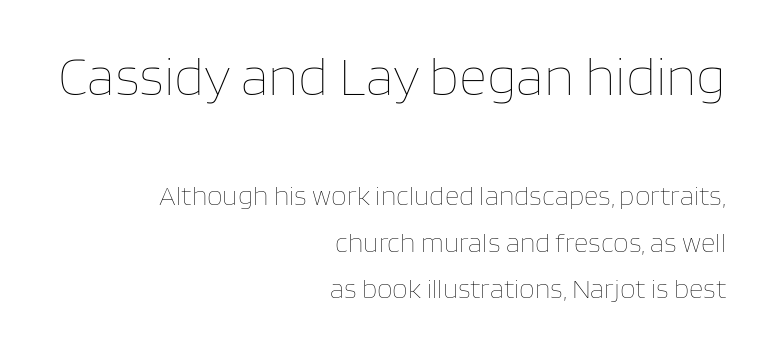
The rag falls on the left side of this text block. Summary of weight: not heavy and not bold. The words here are not underlined. Ordinary non-slanted type is in use.
